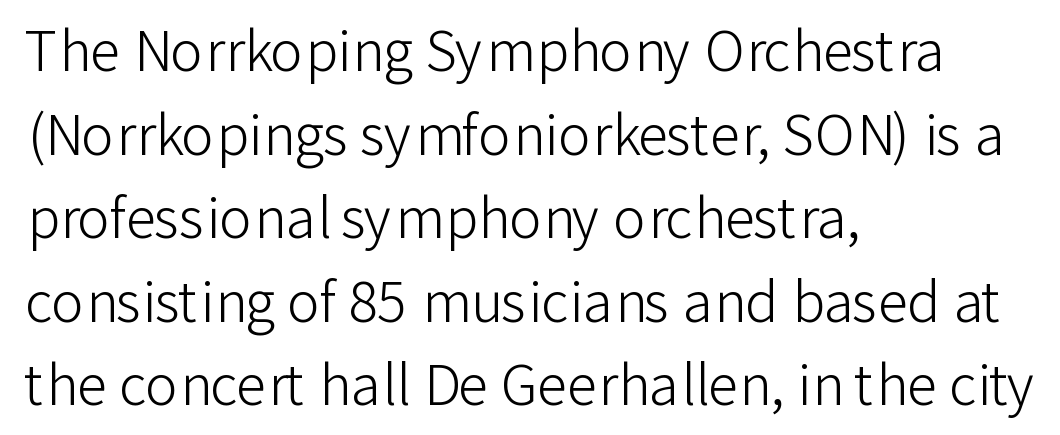
{"serif": "no", "italic": "no", "bold": "no", "weight": "light", "width": "normal", "stroke_contrast": "low", "x_height": "medium", "monospaced": "no", "underline": "no", "align": "left", "line_spacing": "normal", "line_spacing_ratio": 1.52, "letter_spacing": "normal", "letter_spacing_em": 0.0, "glyph_px": 55}
